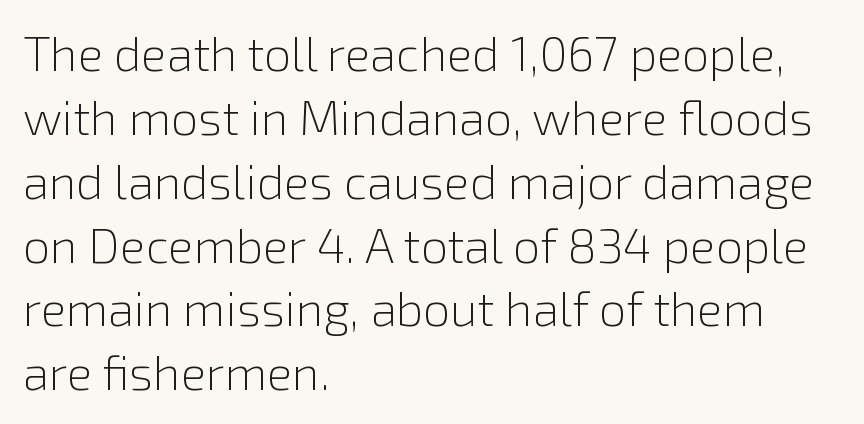
The image shows 48 px light sans-serif type, upright; set left-aligned, normal line spacing (1.33x), normal letter spacing, not underlined; low stroke contrast and a medium x-height.
